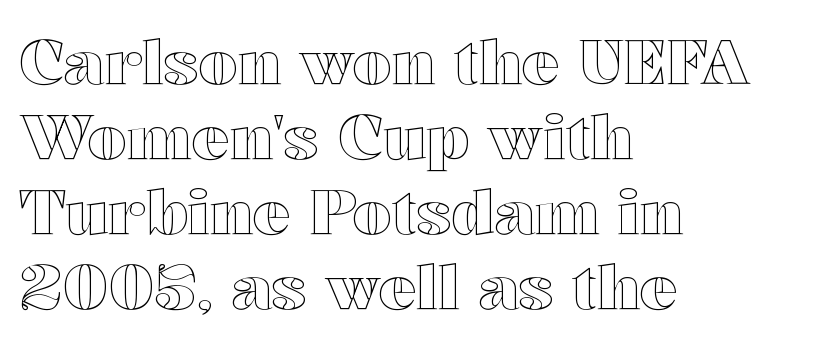
{"italic": "no", "width": "wide", "x_height": "medium", "monospaced": "no", "underline": "no", "align": "left", "line_spacing_ratio": 1.21, "letter_spacing": "normal", "letter_spacing_em": 0.0, "glyph_px": 62}
